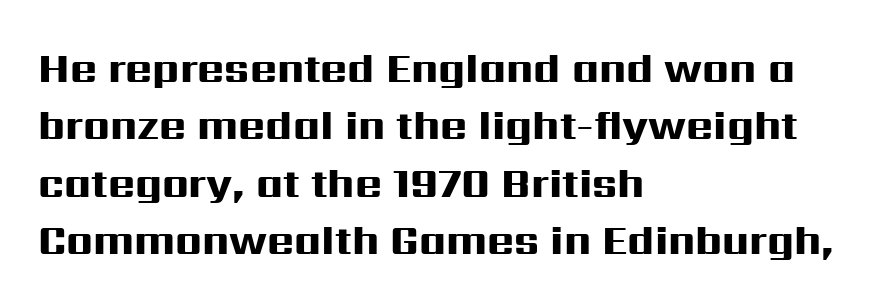
Q: Is the text bold? A: Yes.
Q: Is the text italic (slanted)? A: No, it is upright.
Q: Is the typeface a serif or a sans-serif typeface? A: Sans-serif.
Q: Is the text underlined? A: No.
Q: How is the paragraph aligned? A: Left-aligned.
Q: Is the spacing between letters normal or unusually wide? A: Normal.
Q: Is the spacing between lines tight, normal or loose? A: Normal.
Q: Width (condensed, normal, or wide)? A: Wide.
Q: Stroke contrast? A: High.
Q: x-height? A: Medium.
Q: Monospaced? A: No.
